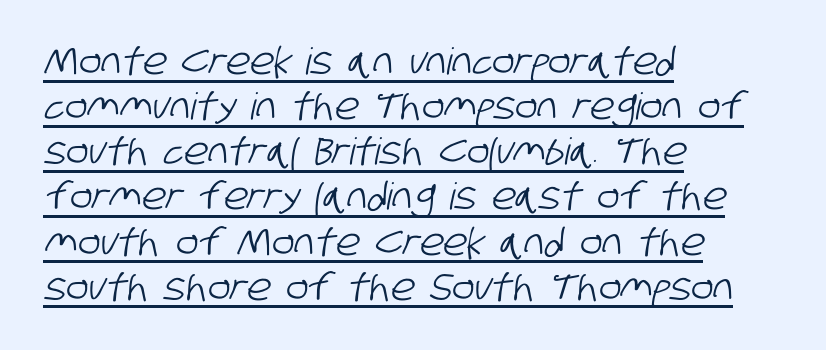
Q: Is the typeface a serif or a sans-serif typeface? A: Sans-serif.
Q: Is the text underlined? A: Yes.
Q: How is the paragraph aligned? A: Left-aligned.
Q: Is the spacing between letters normal or unusually wide? A: Normal.
Q: Width (condensed, normal, or wide)? A: Condensed.
Q: Stroke contrast? A: Low.
Q: x-height? A: Large.
Q: Monospaced? A: No.
